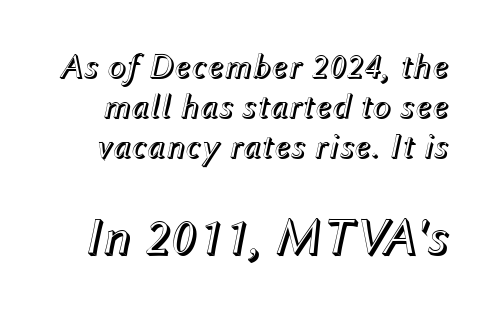
{"italic": "yes", "lean": "right", "slant_degrees": 12, "width": "normal", "x_height": "medium", "monospaced": "no", "underline": "no", "line_spacing": "tight", "line_spacing_ratio": 1.14, "letter_spacing": "normal", "letter_spacing_em": 0.0, "larger_block": "second", "size_ratio": 1.49, "glyph_px": 52}
